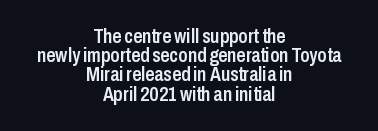
{"italic": "no", "bold": "semi", "underline": "no", "align": "center", "line_spacing": "tight", "line_spacing_ratio": 0.96, "letter_spacing": "normal", "letter_spacing_em": 0.0, "glyph_px": 20}
